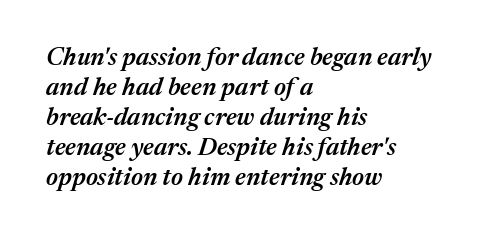
The image shows 25 px text type, italic (leaning right); set left-aligned, line spacing 1.2x, normal letter spacing, not underlined.
